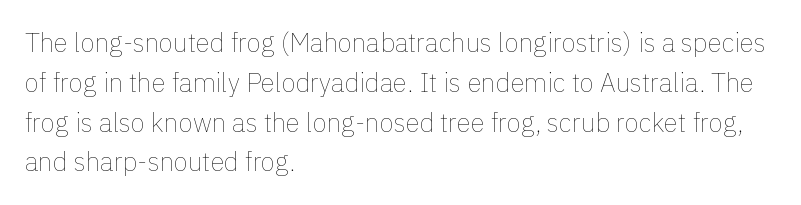
{"italic": "no", "bold": "no", "underline": "no", "align": "left", "line_spacing": "normal", "line_spacing_ratio": 1.53, "letter_spacing": "normal", "letter_spacing_em": 0.0, "glyph_px": 26}
